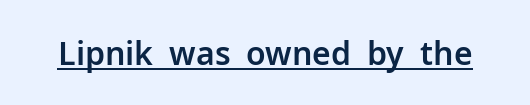
How are the letters spaced? Ordinarily, with no added tracking. Unlike a traditional serif, this face leaves its strokes unadorned. The letters stand upright; this is a roman face. The face used here appears with an underline applied.
